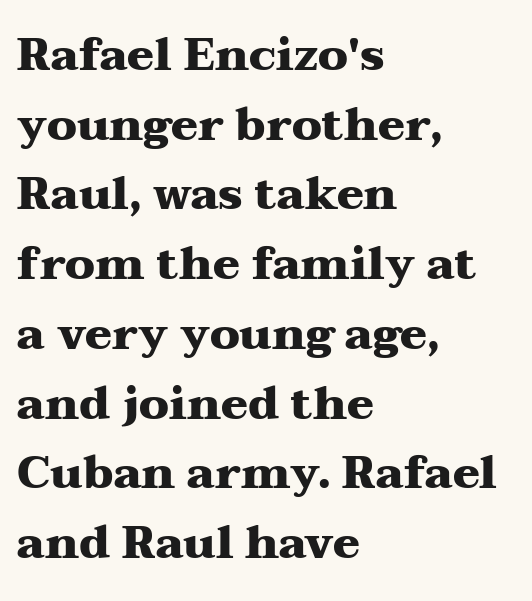
{"serif": "yes", "italic": "no", "bold": "yes", "weight": "heavy", "width": "wide", "stroke_contrast": "medium", "x_height": "medium", "monospaced": "no", "underline": "no", "align": "left", "line_spacing": "normal", "line_spacing_ratio": 1.55, "letter_spacing": "normal", "letter_spacing_em": 0.0, "glyph_px": 45}
